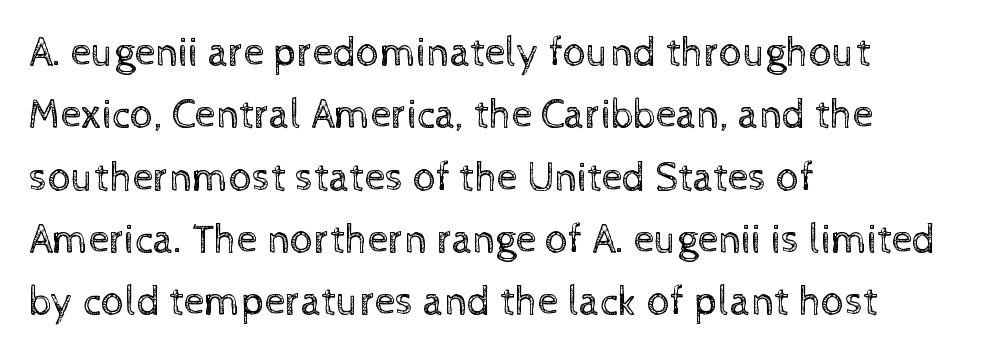
The image shows 41 px regular-weight type, upright; set left-aligned, normal line spacing (1.52x), normal letter spacing, not underlined; a medium x-height.
